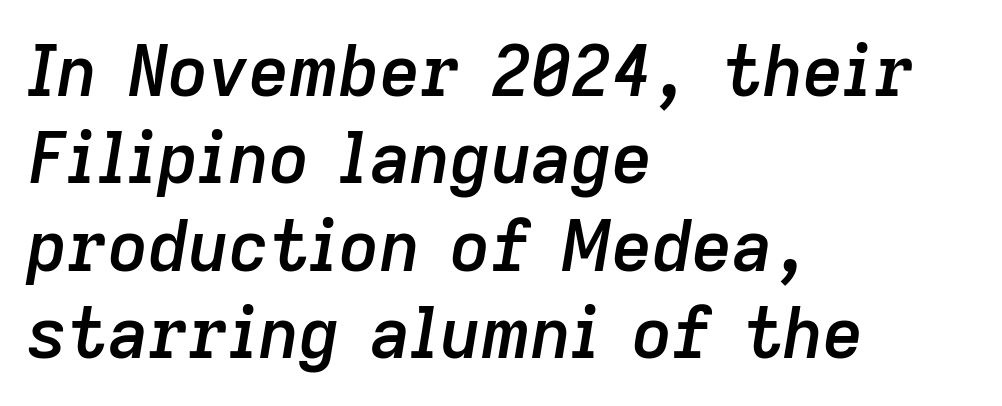
The image shows 70 px semibold type, italic (leaning right); set left-aligned, normal line spacing (1.25x), normal letter spacing, not underlined; low stroke contrast and a medium x-height.
